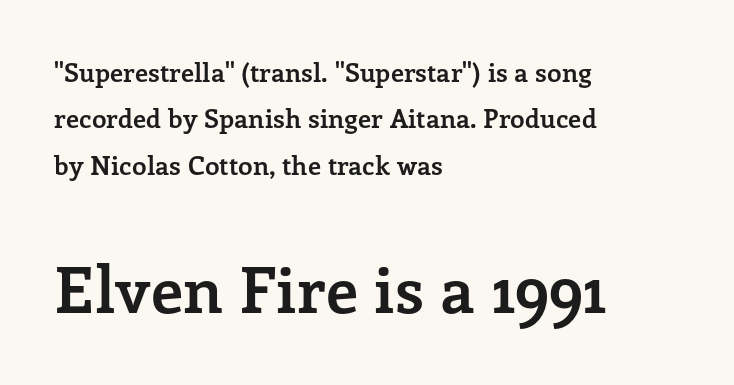
The image shows 64 px semibold serif type, upright; set left-aligned, line spacing 1.78x, normal letter spacing, not underlined; the second (bottom) block is 2.46x larger; low stroke contrast and a medium x-height.
